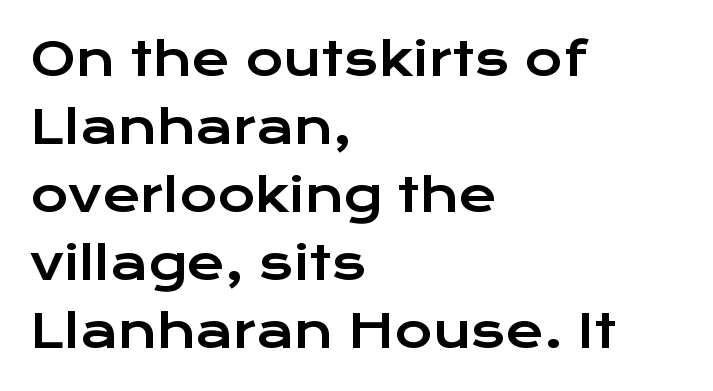
You could not count columns in this text — the font is proportionally spaced. Unlike a traditional serif, this face leaves its strokes unadorned. The horizontal fit of the characters is conventional and even. Casual observation: everything's shoved over to the left. This rendering features lettering with no underline.
